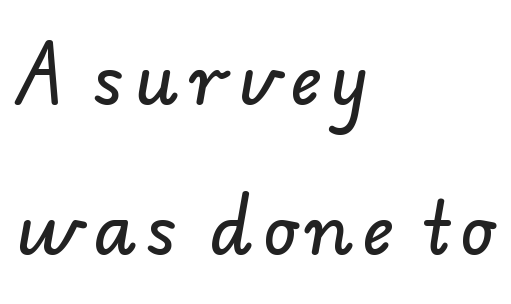
Q: Is the typeface a serif or a sans-serif typeface? A: Sans-serif.
Q: Is the text underlined? A: No.
Q: How is the paragraph aligned? A: Left-aligned.
Q: Is the spacing between lines tight, normal or loose? A: Loose.
Q: Width (condensed, normal, or wide)? A: Normal.
Q: Stroke contrast? A: Low.
Q: x-height? A: Small.
Q: Monospaced? A: No.
